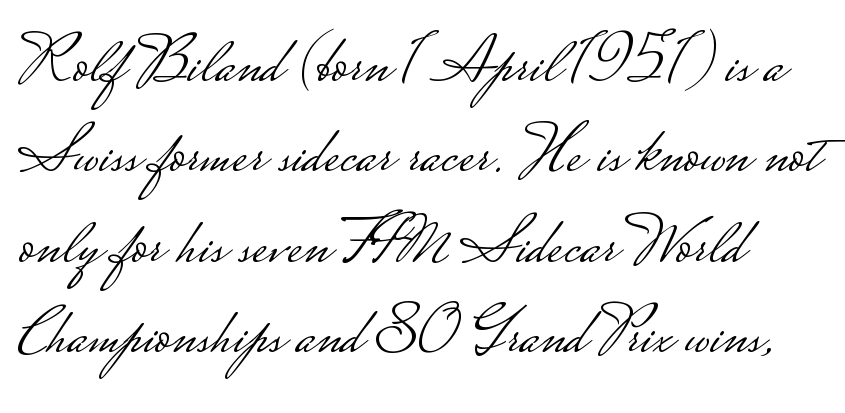
The image shows 68 px light, wide sans-serif type; set left-aligned, normal line spacing (1.33x), normal letter spacing, not underlined; low stroke contrast.
